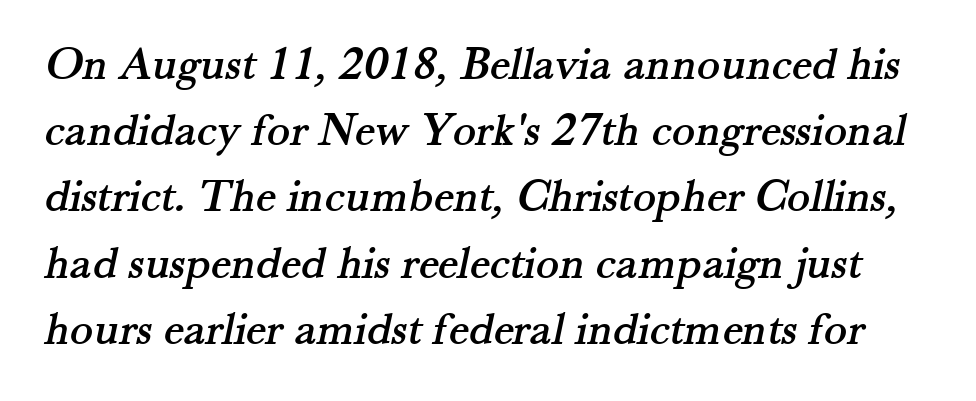
The image shows 48 px serif type; set normal line spacing (1.38x), normal letter spacing, not underlined; medium stroke contrast and a small x-height.
